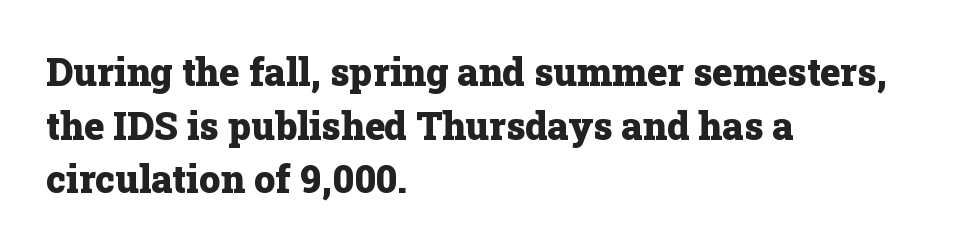
The image shows 38 px heavy serif type, upright; set left-aligned, normal line spacing (1.41x), normal letter spacing, not underlined; low stroke contrast and a medium x-height.
